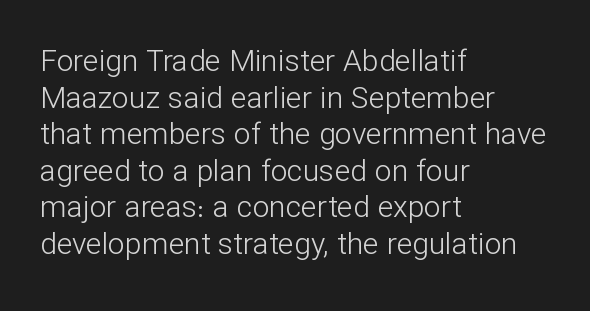
Q: Is the text bold? A: No.
Q: Is the text italic (slanted)? A: No, it is upright.
Q: Is the typeface a serif or a sans-serif typeface? A: Sans-serif.
Q: Is the text underlined? A: No.
Q: How is the paragraph aligned? A: Left-aligned.
Q: Is the spacing between letters normal or unusually wide? A: Normal.
Q: Width (condensed, normal, or wide)? A: Normal.
Q: Stroke contrast? A: Low.
Q: x-height? A: Medium.
Q: Monospaced? A: No.
